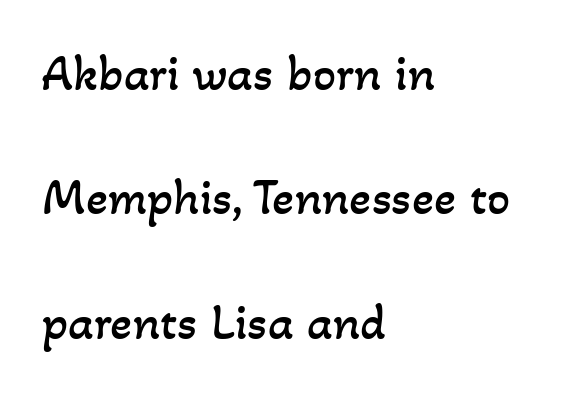
The image shows 51 px regular-weight type; set left-aligned, loose line spacing (2.44x), normal letter spacing, not underlined; low stroke contrast and a small x-height.
